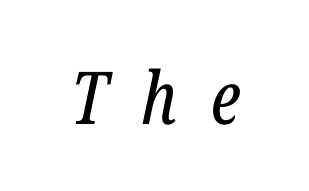
The image shows 73 px regular-weight, condensed serif type, italic (leaning right); set unusually wide letter spacing (+0.46 em), not underlined; low stroke contrast and a medium x-height.
